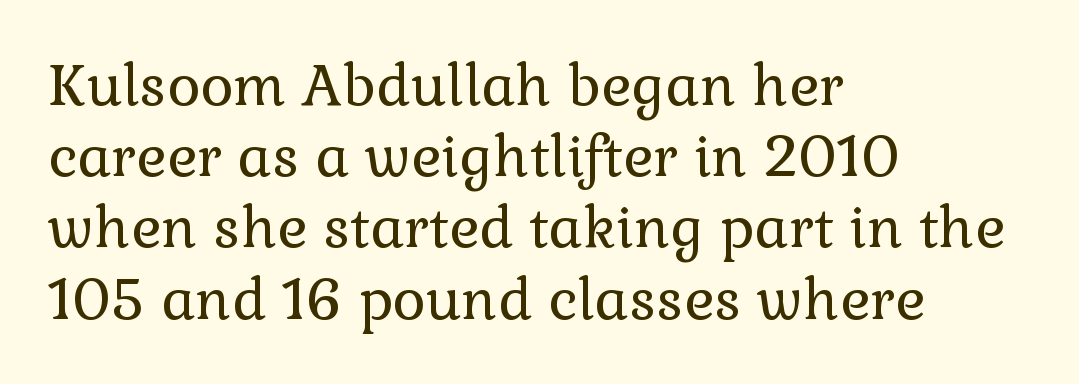
The image shows 57 px regular-weight serif type, upright; set left-aligned, normal line spacing (1.25x), normal letter spacing, not underlined; low stroke contrast and a medium x-height.
